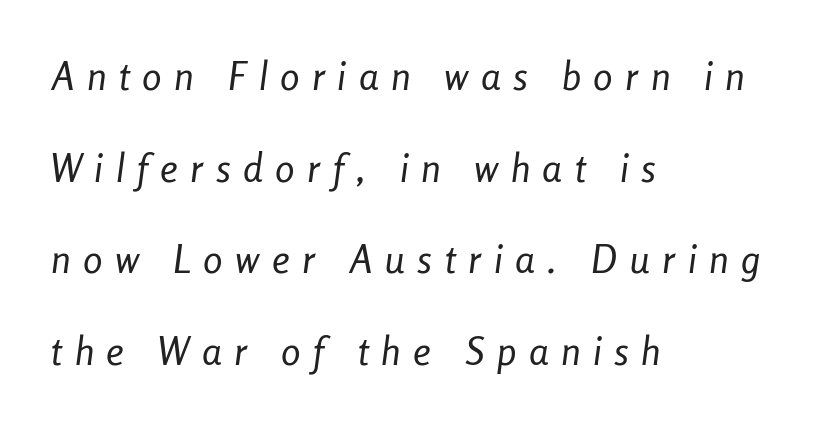
{"italic": "yes", "lean": "right", "slant_degrees": 8, "bold": "no", "weight": "regular", "width": "condensed", "stroke_contrast": "low", "x_height": "medium", "monospaced": "no", "underline": "no", "align": "left", "line_spacing": "loose", "line_spacing_ratio": 2.35, "letter_spacing": "wide", "letter_spacing_em": 0.32, "glyph_px": 39}
